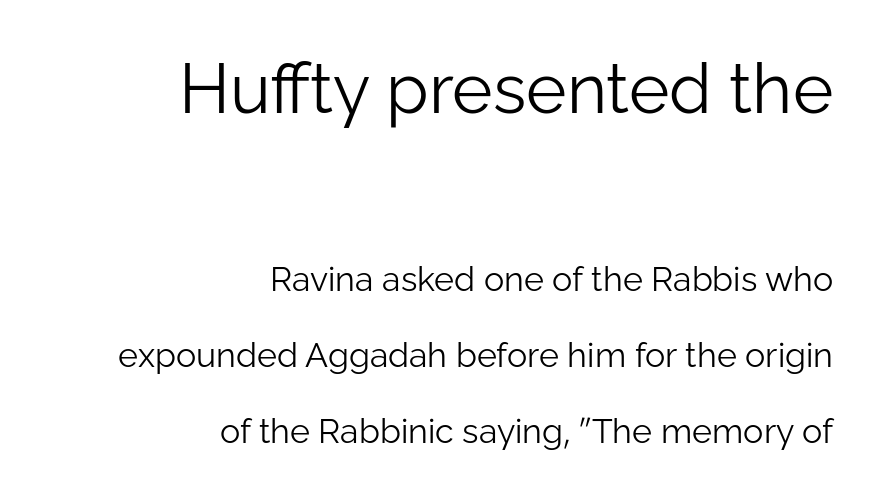
{"serif": "no", "italic": "no", "bold": "no", "weight": "light", "width": "normal", "stroke_contrast": "low", "x_height": "medium", "monospaced": "no", "underline": "no", "align": "right", "line_spacing": "loose", "line_spacing_ratio": 2.24, "letter_spacing": "normal", "letter_spacing_em": 0.0, "larger_block": "first", "size_ratio": 2.03, "glyph_px": 69}
